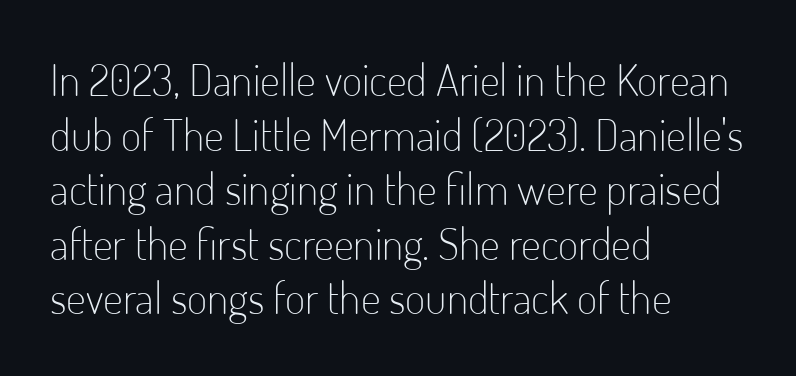
The image shows 44 px light, condensed sans-serif type, upright; set left-aligned, line spacing 1.24x, normal letter spacing, not underlined; low stroke contrast and a small x-height.
